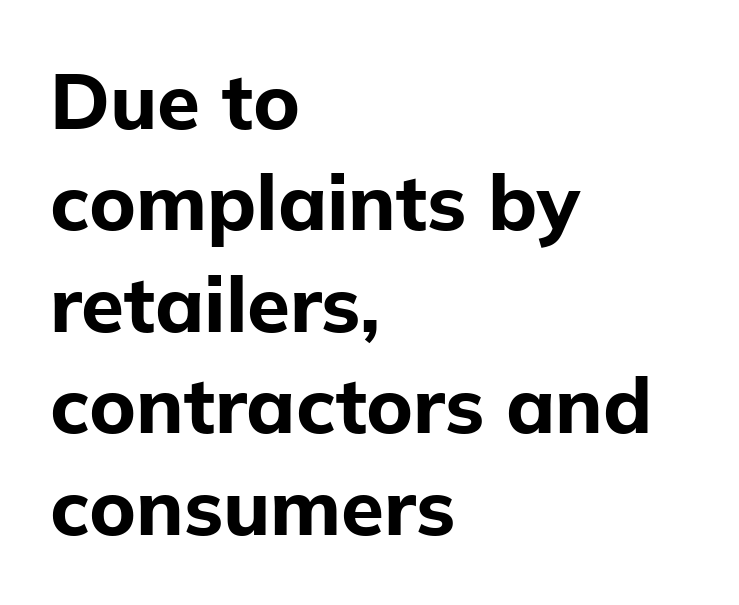
The image shows 78 px bold sans-serif type, upright; set left-aligned, normal line spacing (1.3x), normal letter spacing, not underlined; low stroke contrast and a medium x-height.
